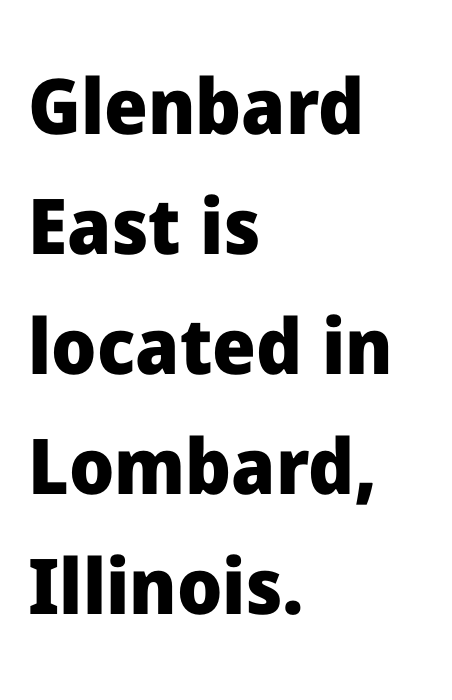
The rows are spaced the way most documents space them. Varying glyph widths throughout — classic text-font behaviour. When letters stand straight like this, we call the style roman or upright. Is this a sans? Yes — the strokes have no serifs. The zone under the glyphs is completely vacant.
